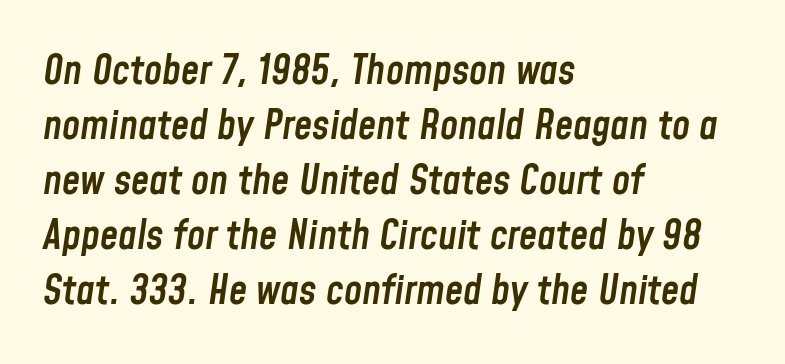
{"italic": "yes", "lean": "right", "slant_degrees": 8, "bold": "semi", "weight": "semibold", "width": "condensed", "stroke_contrast": "low", "x_height": "medium", "monospaced": "no", "underline": "no", "align": "left", "line_spacing": "normal", "line_spacing_ratio": 1.34, "letter_spacing": "normal", "letter_spacing_em": 0.0, "glyph_px": 41}
